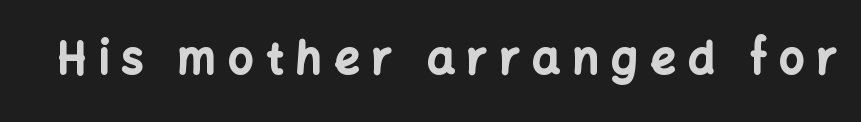
{"serif": "no", "italic": "no", "bold": "yes", "weight": "bold", "width": "normal", "stroke_contrast": "low", "x_height": "medium", "monospaced": "no", "underline": "no", "letter_spacing": "wide", "letter_spacing_em": 0.28, "glyph_px": 44}
